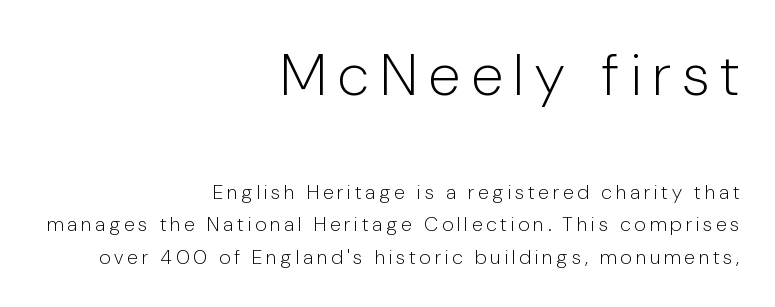
Q: Is the text bold? A: No.
Q: Is the text italic (slanted)? A: No, it is upright.
Q: Is the typeface a serif or a sans-serif typeface? A: Sans-serif.
Q: Is the text underlined? A: No.
Q: How is the paragraph aligned? A: Right-aligned.
Q: Is the spacing between letters normal or unusually wide? A: Unusually wide.
Q: Is the spacing between lines tight, normal or loose? A: Normal.
Q: Which block of text is set in a larger size, the first (top) or the second (bottom)? A: The first (top) one.
Q: Width (condensed, normal, or wide)? A: Condensed.
Q: Stroke contrast? A: Low.
Q: x-height? A: Medium.
Q: Monospaced? A: No.
